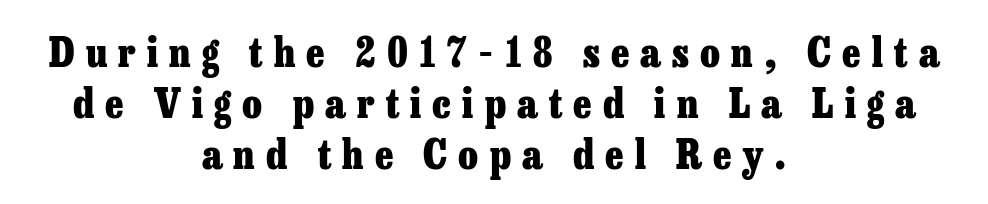
Q: Is the text bold? A: Yes.
Q: Is the text italic (slanted)? A: No, it is upright.
Q: Is the typeface a serif or a sans-serif typeface? A: Serif.
Q: Is the text underlined? A: No.
Q: How is the paragraph aligned? A: Centered.
Q: Is the spacing between letters normal or unusually wide? A: Unusually wide.
Q: Is the spacing between lines tight, normal or loose? A: Normal.
Q: Width (condensed, normal, or wide)? A: Normal.
Q: Stroke contrast? A: Low.
Q: x-height? A: Medium.
Q: Monospaced? A: No.
